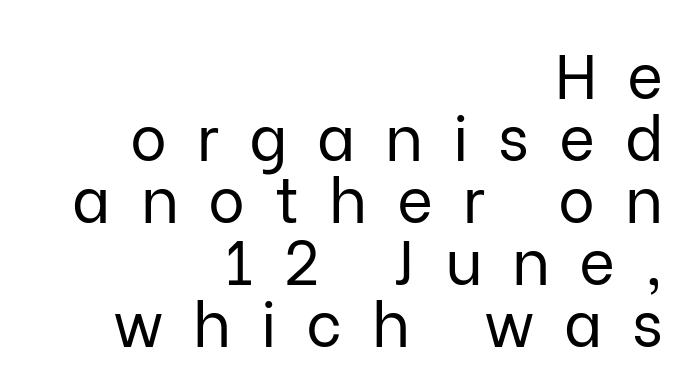
The image shows 62 px regular-weight sans-serif type, upright; set right-aligned, tight line spacing (1.0x), unusually wide letter spacing (+0.48 em), not underlined; low stroke contrast and a medium x-height.
